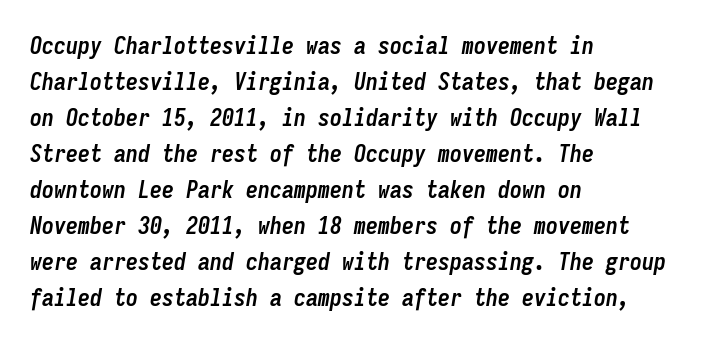
The image shows 24 px bold type, italic (leaning right); set left-aligned, normal line spacing (1.5x), normal letter spacing, not underlined.
